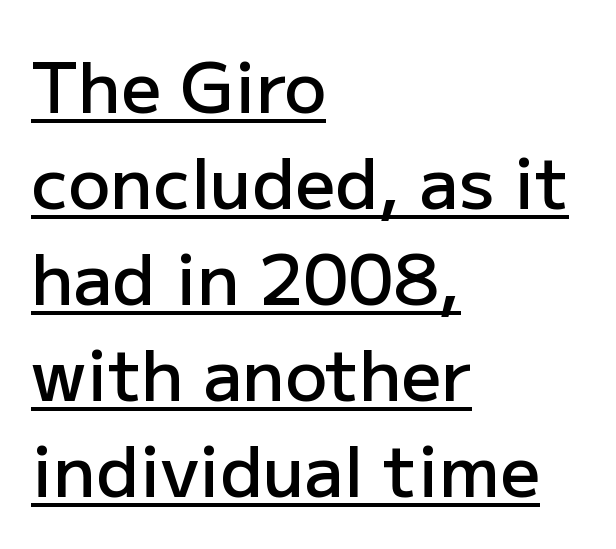
The image shows 70 px semibold sans-serif type, upright; set left-aligned, normal line spacing (1.37x), normal letter spacing, underlined; low stroke contrast and a medium x-height.
